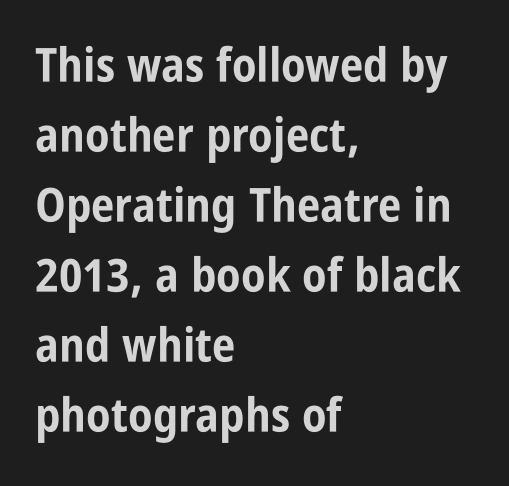
The image shows 47 px bold, condensed sans-serif type, upright; set left-aligned, normal line spacing (1.49x), normal letter spacing, not underlined; low stroke contrast and a large x-height.
